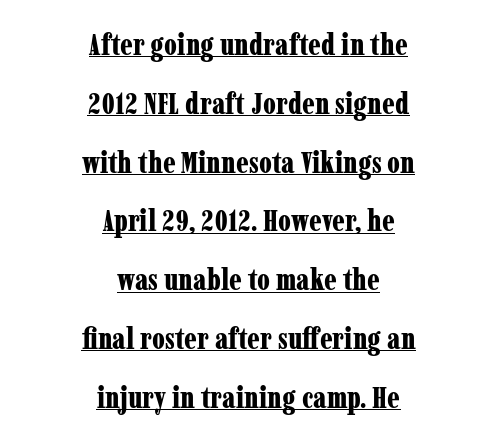
Q: Is the text bold? A: Yes.
Q: Is the text italic (slanted)? A: No, it is upright.
Q: Is the typeface a serif or a sans-serif typeface? A: Serif.
Q: Is the text underlined? A: Yes.
Q: How is the paragraph aligned? A: Centered.
Q: Is the spacing between letters normal or unusually wide? A: Normal.
Q: Is the spacing between lines tight, normal or loose? A: Loose.
Q: Width (condensed, normal, or wide)? A: Condensed.
Q: Stroke contrast? A: Low.
Q: x-height? A: Medium.
Q: Monospaced? A: No.
